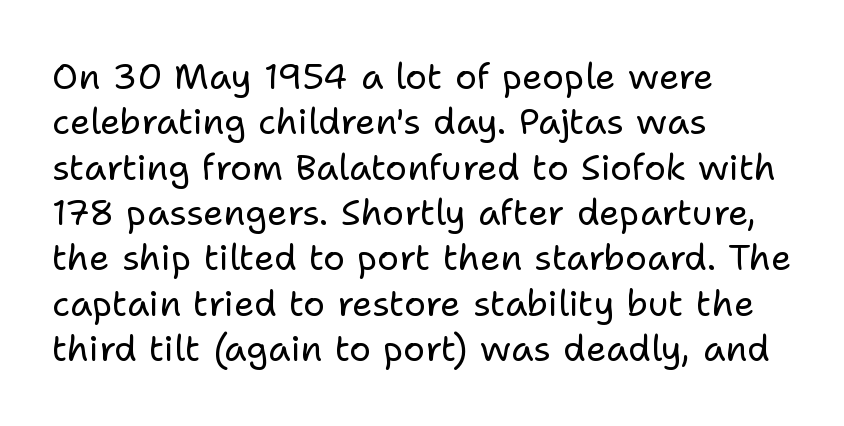
Does the type have serifs? No, each stem ends abruptly. Characters remain perfectly vertical along every line. Words appear dense and cohesive because spacing is normal. Think of a printed novel: that variable character pitch is what you see here. Leading: standard. Words float on clear page, feet unadorned.
